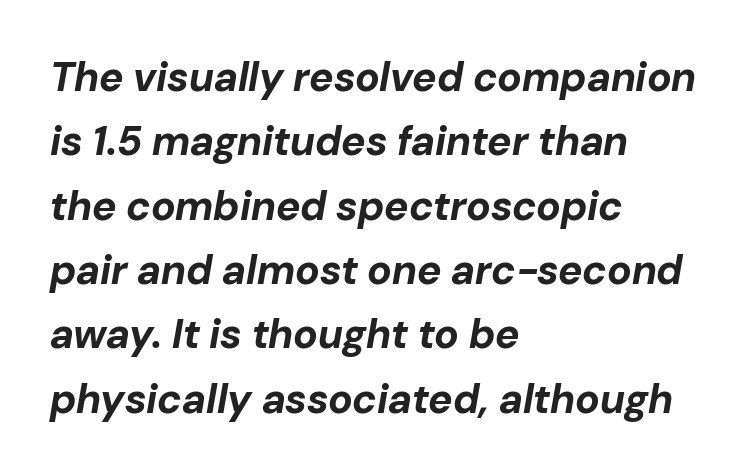
The image shows 41 px bold type, italic (leaning right); set left-aligned, normal line spacing (1.57x), normal letter spacing, not underlined; low stroke contrast and a medium x-height.
